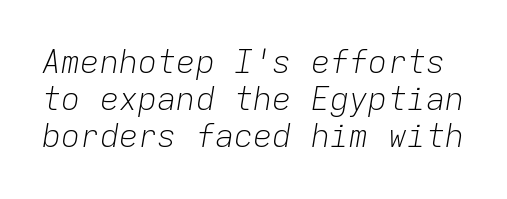
{"italic": "yes", "lean": "right", "slant_degrees": 9, "bold": "no", "weight": "light", "width": "normal", "stroke_contrast": "low", "x_height": "medium", "monospaced": "yes", "underline": "no", "line_spacing": "tight", "line_spacing_ratio": 1.15, "letter_spacing": "normal", "letter_spacing_em": 0.0, "glyph_px": 32}
